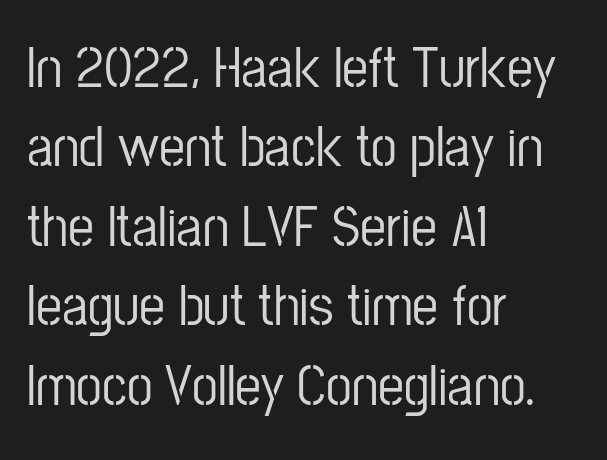
The setting favours the left margin, as ordinary paragraphs usually do. Glance below the letters and you will spot only blank space. Typographically, this falls in the sans-serif category. Tracking here is standard; glyphs follow each other at the usual distance.
